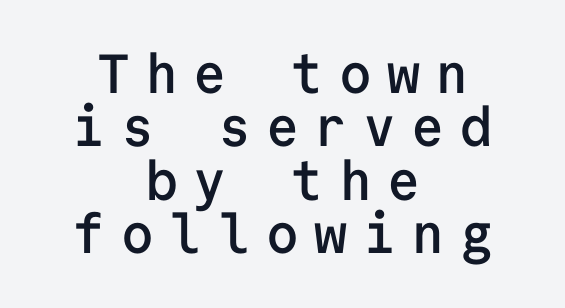
{"serif": "no", "italic": "no", "bold": "semi", "weight": "semibold", "width": "normal", "stroke_contrast": "low", "x_height": "medium", "monospaced": "yes", "underline": "no", "align": "center", "line_spacing": "tight", "line_spacing_ratio": 0.97, "letter_spacing": "wide", "letter_spacing_em": 0.28, "glyph_px": 55}
